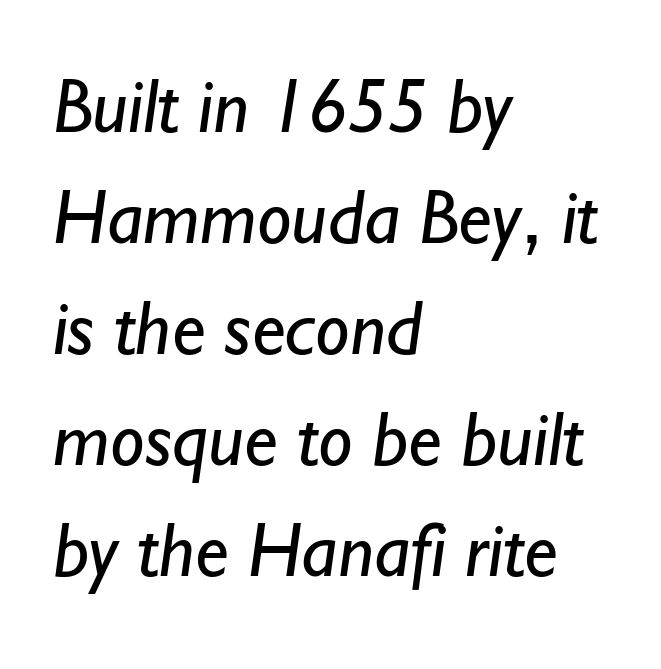
{"serif": "no", "bold": "no", "weight": "regular", "width": "normal", "stroke_contrast": "low", "x_height": "small", "monospaced": "no", "underline": "no", "align": "left", "line_spacing": "normal", "line_spacing_ratio": 1.44, "letter_spacing": "normal", "letter_spacing_em": 0.0, "glyph_px": 77}
